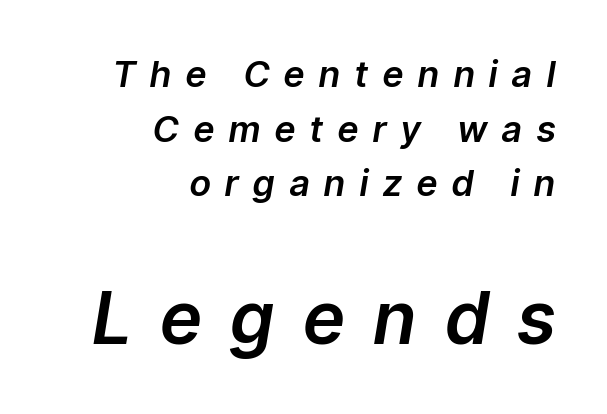
The image shows 72 px text type, italic (leaning right); set right-aligned, normal line spacing (1.52x), unusually wide letter spacing (+0.42 em), not underlined; the second (bottom) block is 2.0x larger; low stroke contrast and a medium x-height.
